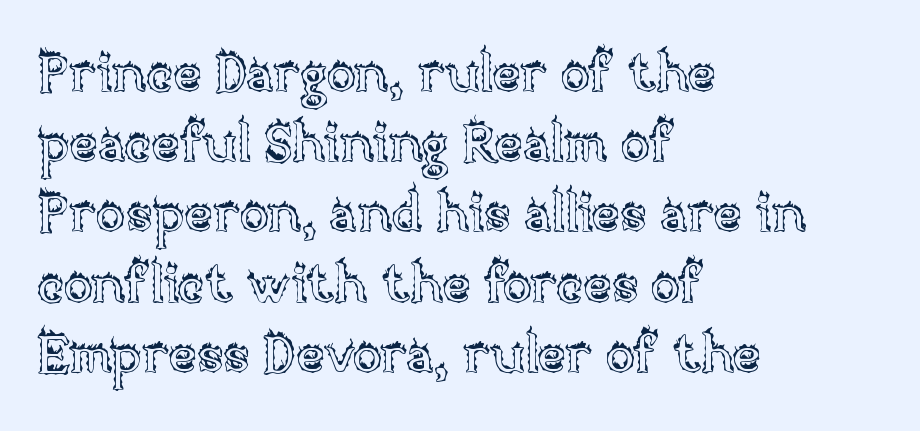
The image shows 54 px text type, upright; set left-aligned, normal line spacing (1.3x), normal letter spacing, not underlined; a large x-height.
